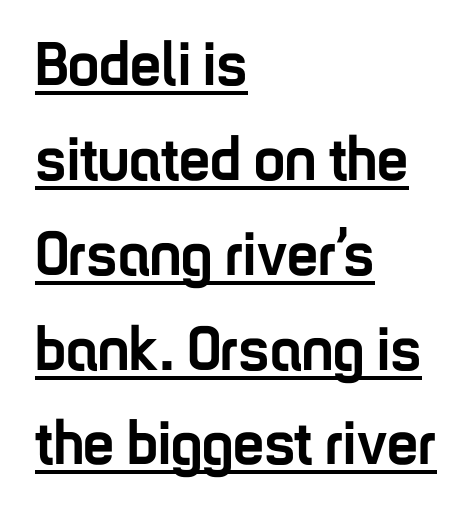
One-word summary of the alignment: left. The letterforms sit shoulder to shoulder at normal distance. The specimen includes a rule beneath the text block's lines. A dark, heavy texture on the line: the type is bold.
